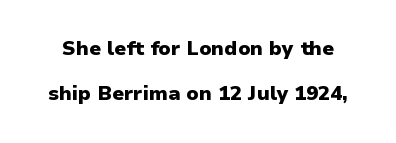
The image shows 20 px bold type, upright; set loose line spacing (2.27x), normal letter spacing, not underlined.
